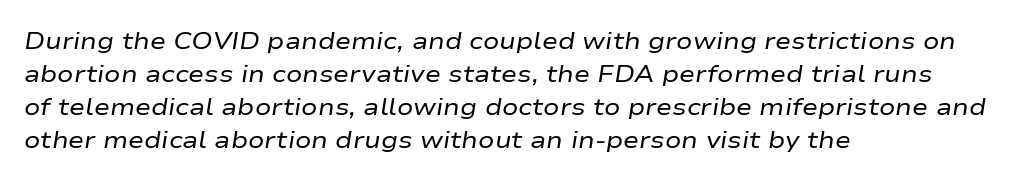
{"italic": "yes", "lean": "right", "slant_degrees": 9, "bold": "no", "underline": "no", "align": "left", "line_spacing": "normal", "line_spacing_ratio": 1.37, "letter_spacing": "normal", "letter_spacing_em": 0.0, "glyph_px": 24}
